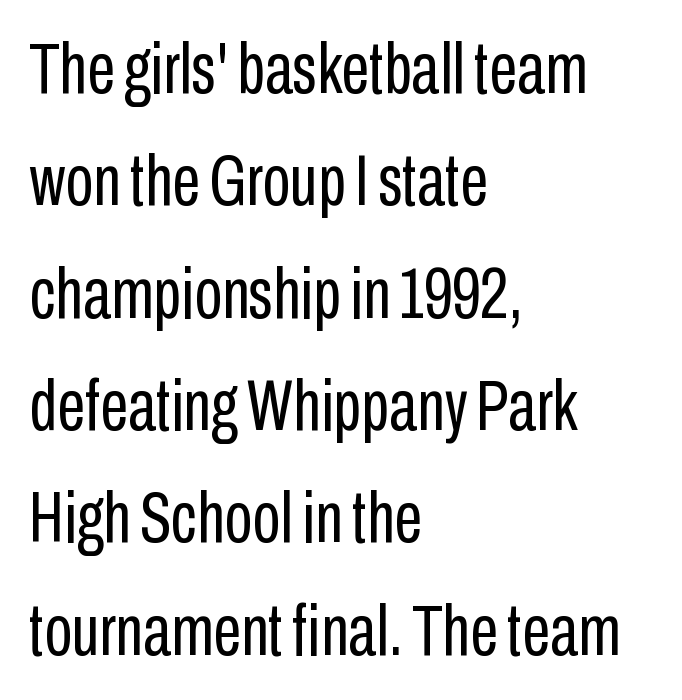
The image shows 72 px regular-weight, condensed sans-serif type, upright; set left-aligned, normal line spacing (1.56x), normal letter spacing, not underlined; low stroke contrast and a medium x-height.
